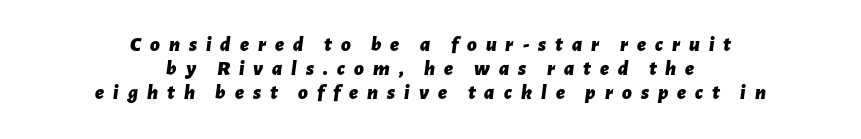
{"italic": "yes", "lean": "right", "slant_degrees": 7, "bold": "yes", "underline": "no", "align": "center", "line_spacing": "tight", "line_spacing_ratio": 1.15, "letter_spacing": "wide", "letter_spacing_em": 0.43, "glyph_px": 21}
